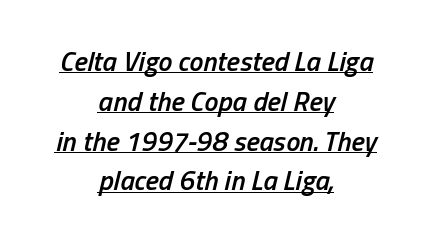
Note the varied advance widths — an 'i' is clearly narrower than an 'm'. Summary of weight: moderately heavy, a semibold. Glyph-to-glyph distance matches everyday printed text. How would I describe the line gaps? Plain and ordinary. Students, observe the line beneath the letters — that is underlining. The lines in this sample share a center point and differ in where they start and stop.
